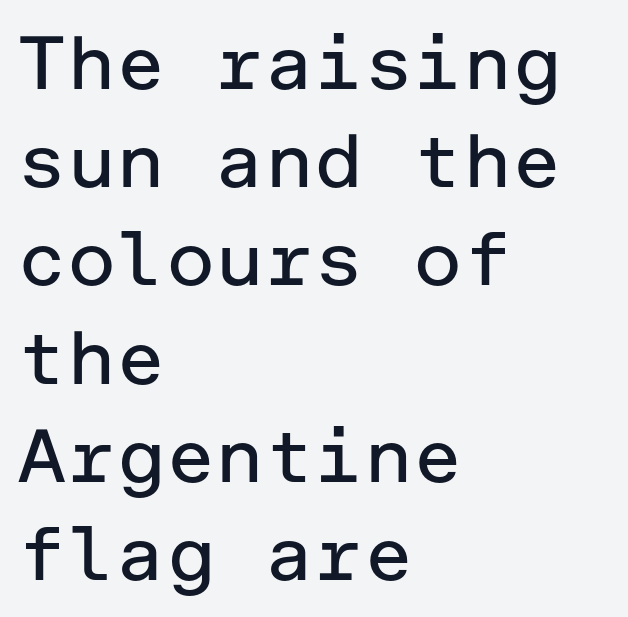
Examine the stroke ends and you'll find no serifs. Beneath every word, the page is bare. Here the glyphs are tracked normally, forming tight word shapes. These lines sit exactly where default settings would place them. This is the regular roman posture of the typeface. Alignment: flush left.
